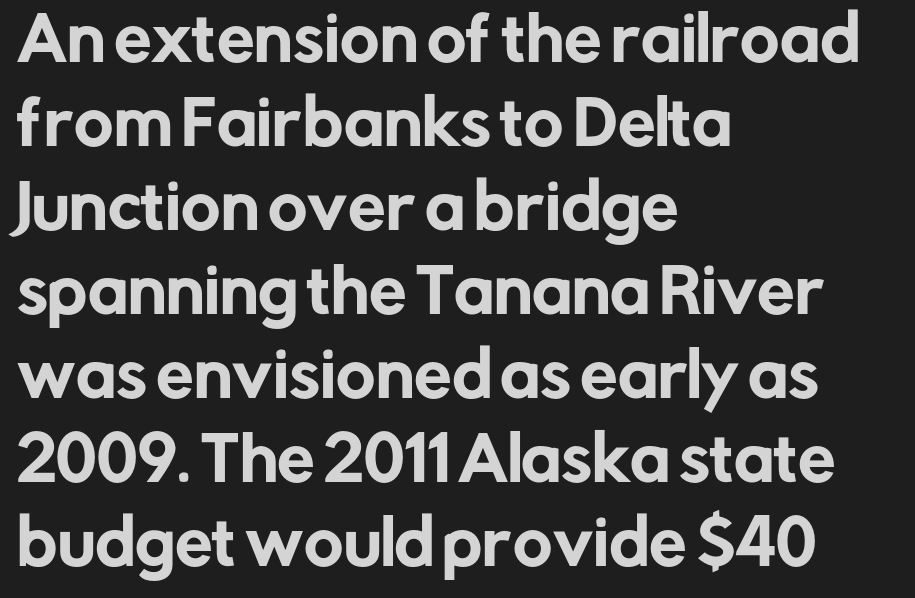
{"serif": "no", "italic": "no", "width": "normal", "stroke_contrast": "low", "x_height": "medium", "monospaced": "no", "underline": "no", "align": "left", "line_spacing": "normal", "line_spacing_ratio": 1.4, "letter_spacing": "normal", "letter_spacing_em": 0.0, "glyph_px": 60}
